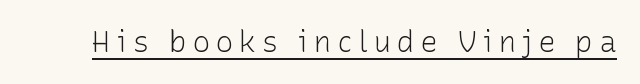
{"serif": "no", "italic": "no", "bold": "no", "weight": "light", "width": "normal", "stroke_contrast": "low", "x_height": "medium", "monospaced": "no", "underline": "yes", "letter_spacing": "wide", "letter_spacing_em": 0.2, "glyph_px": 29}
